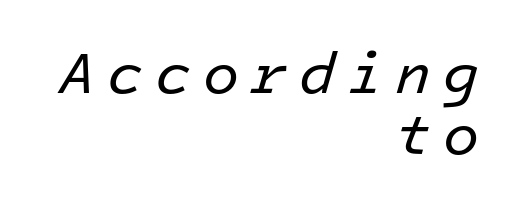
Q: Is the text bold? A: No.
Q: Is the text italic (slanted)? A: Yes, it leans right by about 16 degrees.
Q: Is the text underlined? A: No.
Q: How is the paragraph aligned? A: Right-aligned.
Q: Is the spacing between letters normal or unusually wide? A: Unusually wide.
Q: Is the spacing between lines tight, normal or loose? A: Tight.
Q: Width (condensed, normal, or wide)? A: Normal.
Q: Stroke contrast? A: Low.
Q: x-height? A: Medium.
Q: Monospaced? A: Yes.
